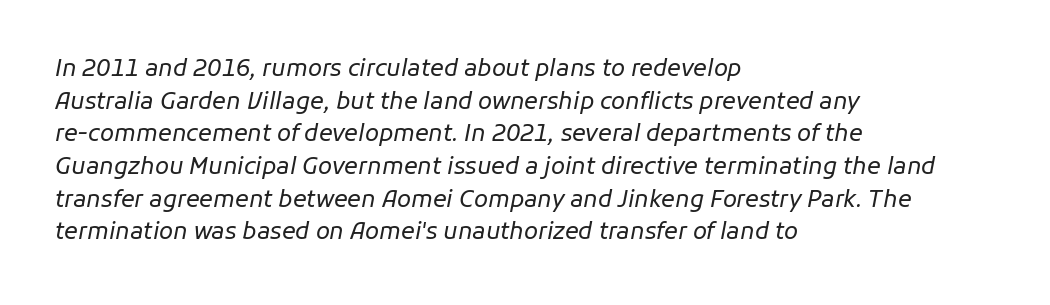
The image shows 23 px text type, italic (leaning right); set left-aligned, normal line spacing (1.42x), normal letter spacing, not underlined.
